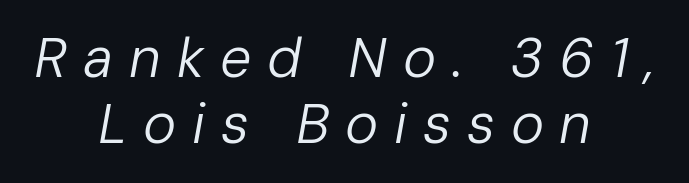
Q: Is the text bold? A: No.
Q: Is the text italic (slanted)? A: Yes, it leans right by about 10 degrees.
Q: Is the text underlined? A: No.
Q: How is the paragraph aligned? A: Centered.
Q: Is the spacing between letters normal or unusually wide? A: Unusually wide.
Q: Width (condensed, normal, or wide)? A: Normal.
Q: Stroke contrast? A: Low.
Q: x-height? A: Medium.
Q: Monospaced? A: No.
